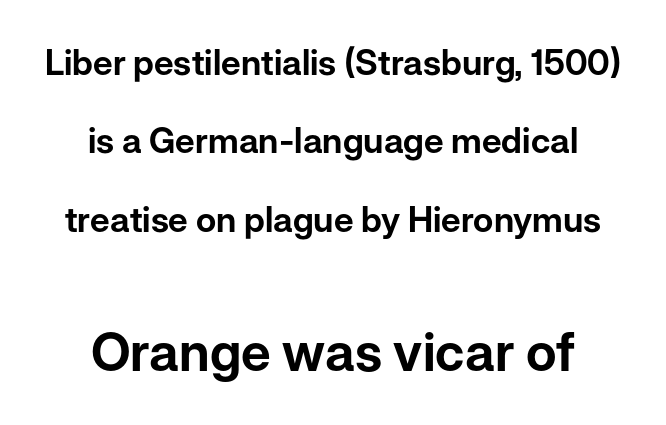
{"serif": "no", "italic": "no", "width": "normal", "stroke_contrast": "low", "x_height": "medium", "monospaced": "no", "underline": "no", "align": "center", "line_spacing": "loose", "line_spacing_ratio": 2.24, "letter_spacing": "normal", "letter_spacing_em": 0.0, "larger_block": "second", "size_ratio": 1.51, "glyph_px": 53}
